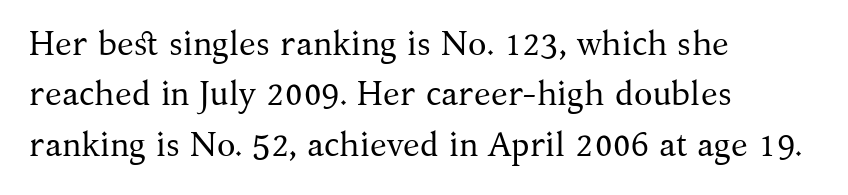
{"serif": "yes", "italic": "no", "bold": "no", "weight": "regular", "width": "normal", "stroke_contrast": "medium", "x_height": "medium", "monospaced": "no", "underline": "no", "align": "left", "line_spacing": "normal", "line_spacing_ratio": 1.48, "letter_spacing": "normal", "letter_spacing_em": 0.0, "glyph_px": 34}
